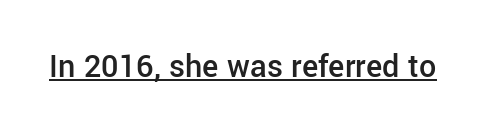
{"serif": "no", "italic": "no", "bold": "semi", "weight": "semibold", "width": "normal", "stroke_contrast": "low", "x_height": "medium", "monospaced": "no", "underline": "yes", "letter_spacing": "normal", "letter_spacing_em": 0.0, "glyph_px": 34}
